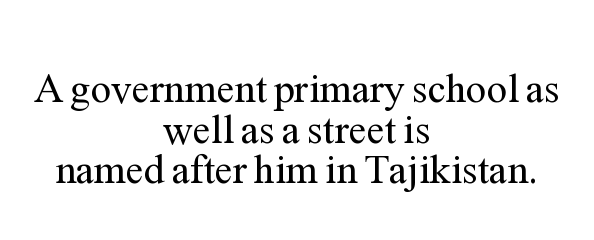
The image shows 41 px regular-weight serif type, upright; set centered, tight line spacing (0.99x), normal letter spacing, not underlined; medium stroke contrast and a medium x-height.
